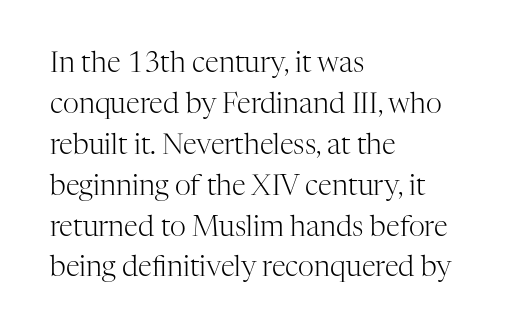
Compared with typical paragraphs, the rows here are spaced about the same. What kind of face is this? One with serifs. The space directly below the letters is spotless. Horizontal alignment here is leftward, the default for most running prose.
